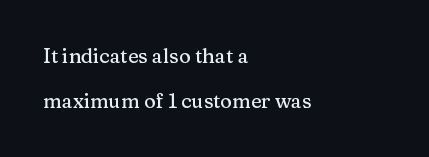
{"italic": "no", "underline": "no", "align": "left", "line_spacing": "loose", "line_spacing_ratio": 2.25, "letter_spacing": "normal", "letter_spacing_em": 0.0, "glyph_px": 20}
